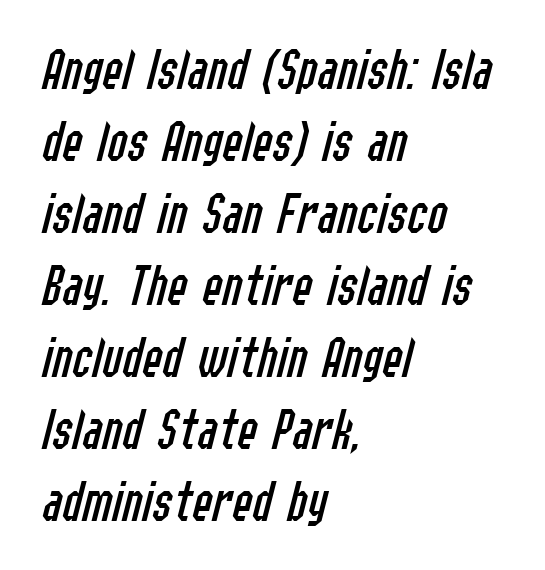
The image shows 60 px regular-weight, condensed type, italic (leaning right); set left-aligned, line spacing 1.2x, normal letter spacing, not underlined; low stroke contrast and a medium x-height.
